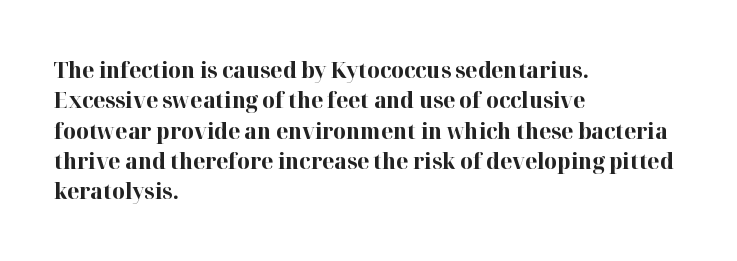
{"italic": "no", "bold": "yes", "underline": "no", "align": "left", "line_spacing": "normal", "line_spacing_ratio": 1.38, "letter_spacing": "normal", "letter_spacing_em": 0.0, "glyph_px": 22}
